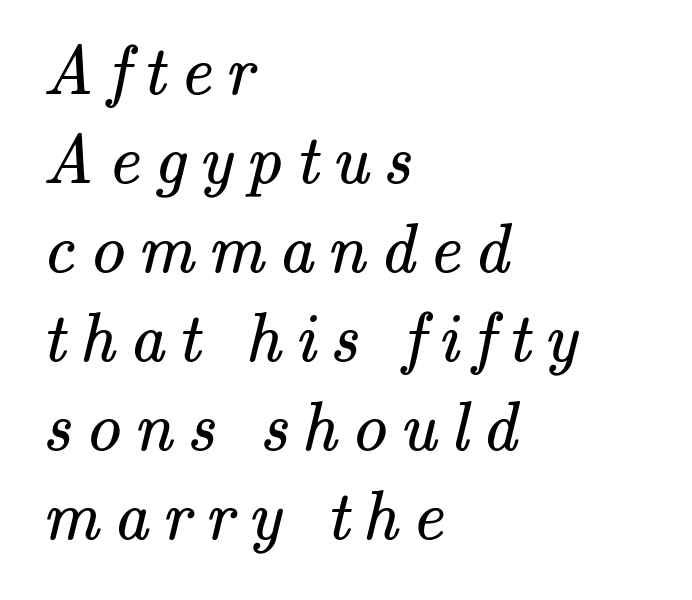
The image shows 69 px regular-weight serif type; set left-aligned, normal line spacing (1.29x), unusually wide letter spacing (+0.2 em), not underlined; medium stroke contrast and a small x-height.
